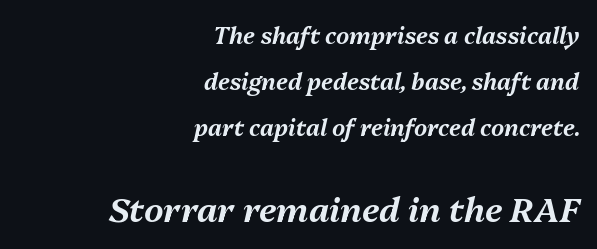
{"italic": "yes", "lean": "right", "slant_degrees": 13, "width": "normal", "stroke_contrast": "medium", "x_height": "medium", "monospaced": "no", "underline": "no", "align": "right", "line_spacing": "loose", "line_spacing_ratio": 1.99, "letter_spacing": "normal", "letter_spacing_em": 0.0, "larger_block": "second", "size_ratio": 1.48, "glyph_px": 34}
